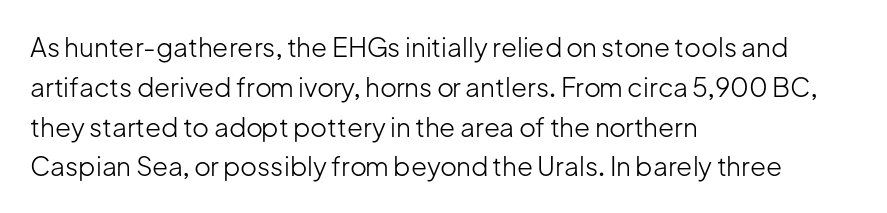
Nobody touched the tracking dial on this one. Line starts are locked; line ends wander. The block of text has a typical density, with ordinary space between rows. The glyphs are unaccompanied by any horizontal stroke below them. Notice how the stems are strictly vertical — no italics here. These glyphs show unthickened strokes, regular width or finer.
